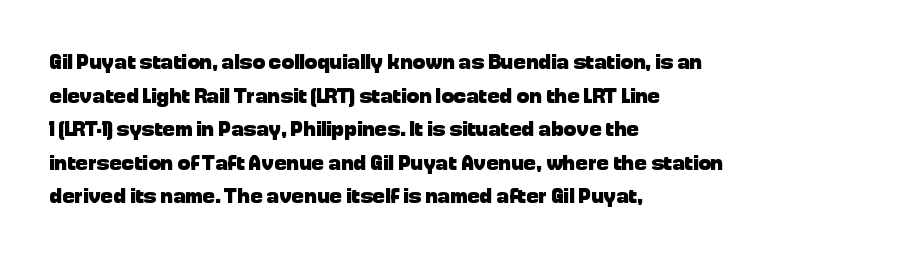
{"italic": "no", "bold": "yes", "underline": "no", "align": "left", "line_spacing": "normal", "line_spacing_ratio": 1.6, "letter_spacing": "normal", "letter_spacing_em": 0.0, "glyph_px": 21}
